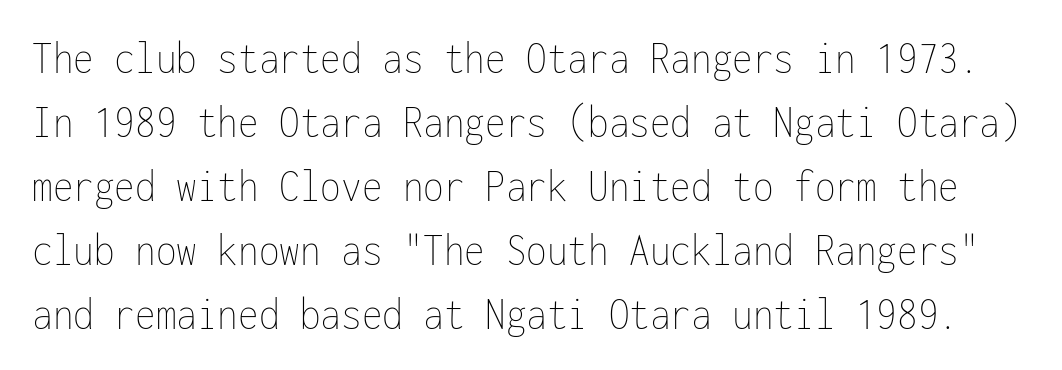
Characters follow at the spacing the type designer built in. Quick note: not italic, upright. Here the designer chose a console-style face with uniform glyph widths. Each row of text sits above clean, open space. The rendering uses a moderate line-height, typical for paragraphs.
